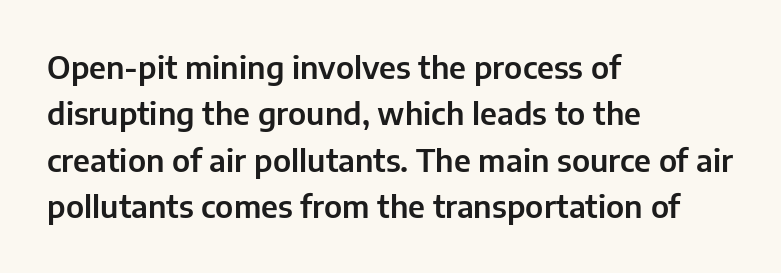
{"serif": "no", "italic": "no", "width": "normal", "stroke_contrast": "low", "x_height": "medium", "monospaced": "no", "underline": "no", "align": "left", "line_spacing": "normal", "line_spacing_ratio": 1.5, "letter_spacing": "normal", "letter_spacing_em": 0.0, "glyph_px": 31}
